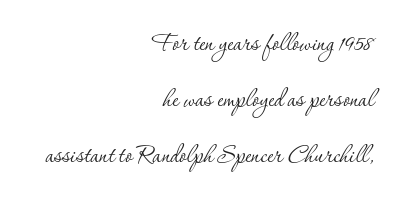
The image shows 31 px thin serif type; set right-aligned, line spacing 1.81x, normal letter spacing, not underlined; low stroke contrast and a small x-height.
